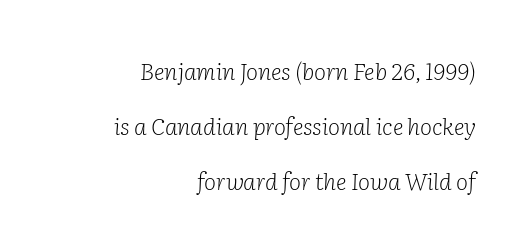
Q: Is the text bold? A: No.
Q: Is the text italic (slanted)? A: Yes, it leans right by about 2 degrees.
Q: Is the text underlined? A: No.
Q: How is the paragraph aligned? A: Right-aligned.
Q: Is the spacing between letters normal or unusually wide? A: Normal.
Q: Is the spacing between lines tight, normal or loose? A: Loose.
